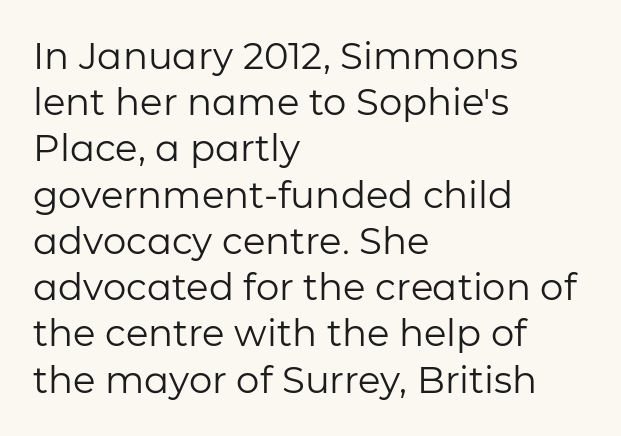
Leading matches the norm, producing a regular column. The area under the type is left untouched. Short and long lines alike share a common starting point at left. Ascenders rise straight up at ninety degrees. This sample uses plain, unmodified letter spacing. This rendering employs a face without finishing strokes, i.e., a sans-serif.
